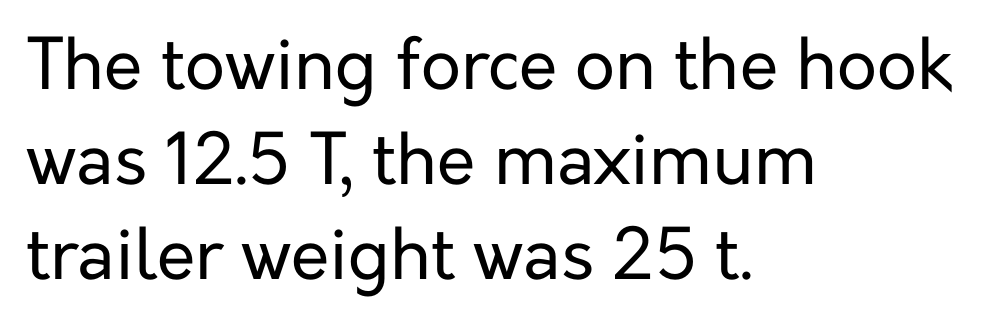
{"serif": "no", "italic": "no", "bold": "no", "weight": "regular", "width": "normal", "stroke_contrast": "low", "x_height": "medium", "monospaced": "no", "underline": "no", "align": "left", "line_spacing": "normal", "line_spacing_ratio": 1.36, "letter_spacing": "normal", "letter_spacing_em": 0.0, "glyph_px": 70}
